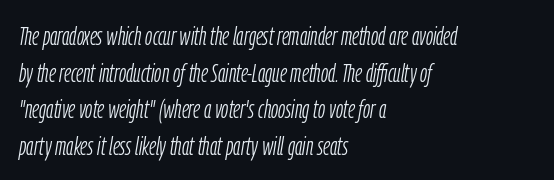
Notice how descenders clear the ascenders below comfortably — that's standard leading. The lettering tilts uniformly, giving the passage an italic look. Is the stroke heavy? The answer is a plain regular-or-lighter. Plain, unruled lines of type. How are the letters spaced? Ordinarily, with no added tracking. Teacher's note: observe the even left margin — that is flush-left alignment.
